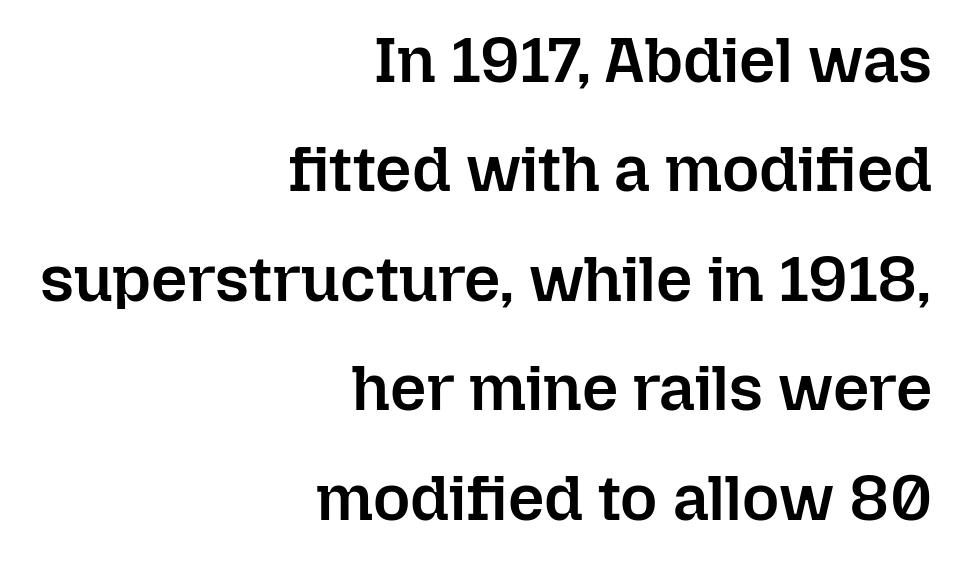
The image shows 64 px semibold type, upright; set right-aligned, line spacing 1.71x, normal letter spacing, not underlined; low stroke contrast and a medium x-height.
